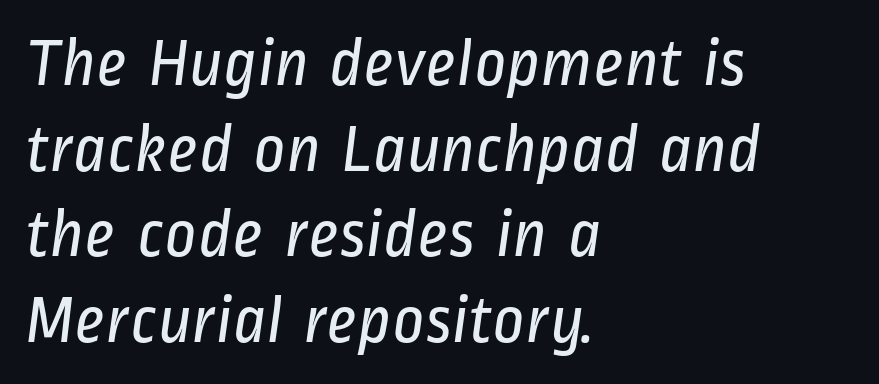
Observe the absence of serifs on each vertical stroke in this sample. These lines are rendered in a variable-pitch font. Words appear dense and cohesive because spacing is normal. The face looks like a standard text weight, possibly lighter. Descenders are the only things crossing below the line.
